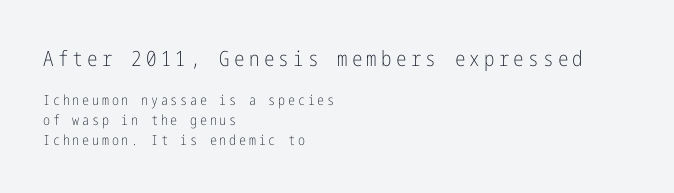
{"italic": "no", "bold": "no", "underline": "no", "align": "left", "line_spacing": "normal", "line_spacing_ratio": 1.43, "letter_spacing": "wide", "letter_spacing_em": 0.2, "larger_block": "first", "size_ratio": 1.5, "glyph_px": 21}
